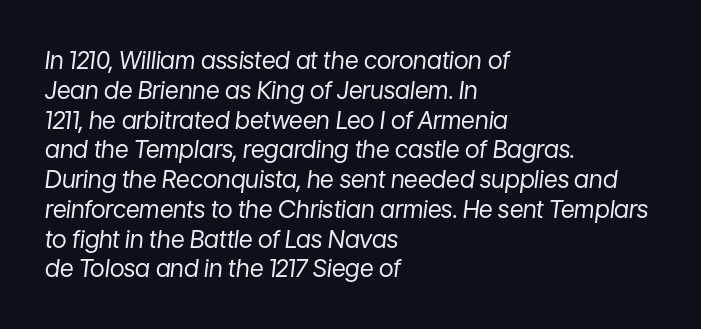
Q: Is the text bold? A: No.
Q: Is the text italic (slanted)? A: Yes, it leans right by about 7 degrees.
Q: Is the text underlined? A: No.
Q: How is the paragraph aligned? A: Left-aligned.
Q: Is the spacing between letters normal or unusually wide? A: Normal.
